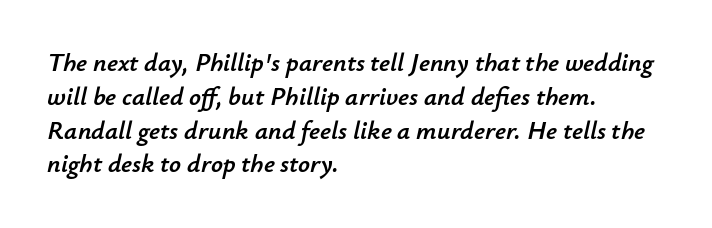
Every character sits at an angle, as italics do. All the whitespace from short lines collects on the right. Bare-footed words on every line. This sample uses plain, unmodified letter spacing. Evenly set lines give the paragraph a standard silhouette.
